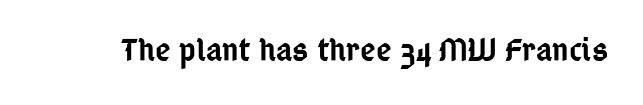
{"serif": "no", "italic": "no", "bold": "semi", "weight": "semibold", "width": "condensed", "stroke_contrast": "low", "x_height": "medium", "monospaced": "no", "underline": "no", "letter_spacing": "normal", "letter_spacing_em": 0.0, "glyph_px": 34}
